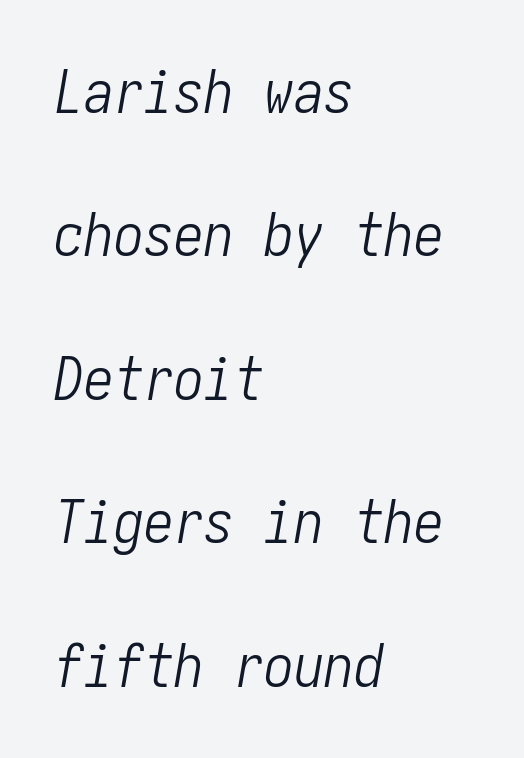
{"italic": "yes", "lean": "right", "slant_degrees": 10, "bold": "no", "weight": "light", "width": "condensed", "stroke_contrast": "low", "x_height": "medium", "underline": "no", "align": "left", "line_spacing": "loose", "line_spacing_ratio": 2.39, "letter_spacing": "normal", "letter_spacing_em": 0.0, "glyph_px": 60}
